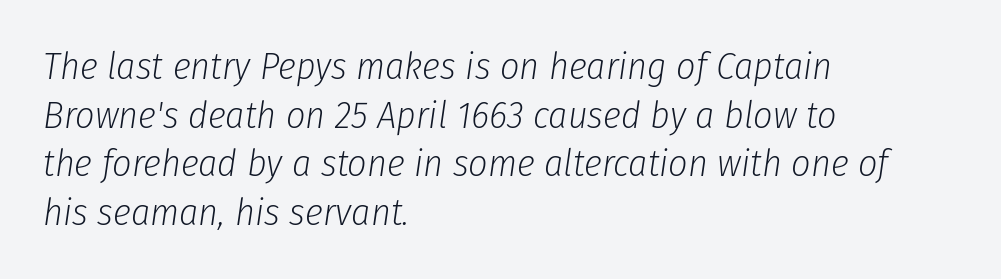
{"italic": "yes", "lean": "right", "slant_degrees": 8, "bold": "no", "weight": "light", "width": "condensed", "stroke_contrast": "low", "x_height": "medium", "monospaced": "no", "underline": "no", "align": "left", "line_spacing": "normal", "line_spacing_ratio": 1.28, "letter_spacing": "normal", "letter_spacing_em": 0.0, "glyph_px": 38}
